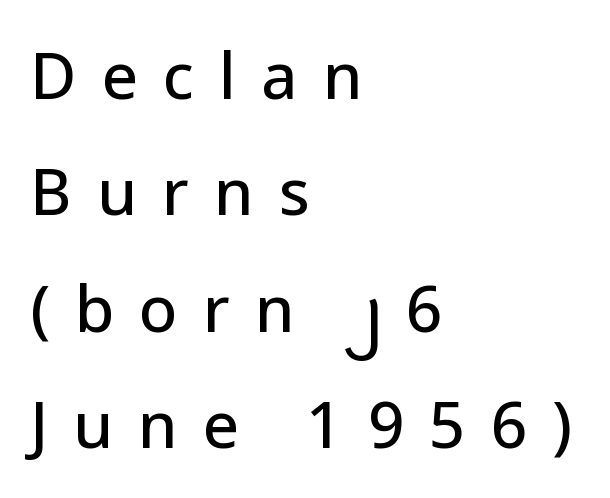
{"serif": "no", "italic": "no", "width": "normal", "stroke_contrast": "low", "x_height": "medium", "monospaced": "no", "underline": "no", "align": "left", "line_spacing_ratio": 1.82, "letter_spacing": "wide", "letter_spacing_em": 0.39, "glyph_px": 64}
